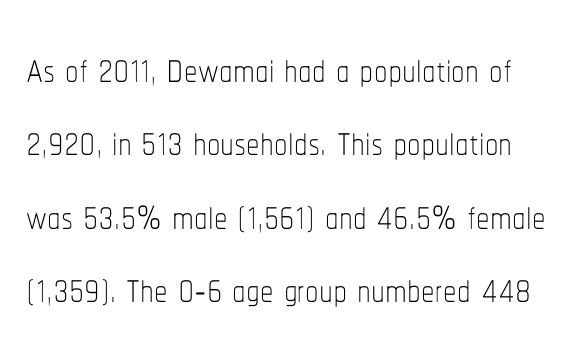
Q: Is the text bold? A: No.
Q: Is the text italic (slanted)? A: No, it is upright.
Q: Is the text underlined? A: No.
Q: Is the spacing between letters normal or unusually wide? A: Normal.
Q: Is the spacing between lines tight, normal or loose? A: Normal.
Q: Width (condensed, normal, or wide)? A: Condensed.
Q: Stroke contrast? A: Low.
Q: x-height? A: Medium.
Q: Monospaced? A: No.
